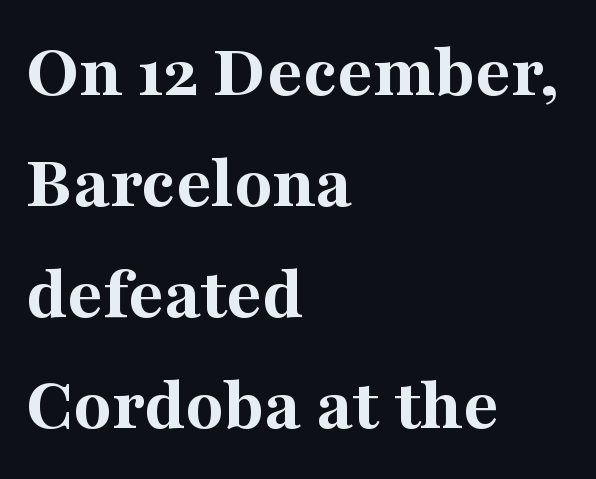
Character widths vary here, with narrow letters taking less room than wide ones. Underline: absent. This rendering uses left alignment, leaving the right contour irregular. Each word holds together tightly as a unit, with standard inter-letter gaps. Heavy, bold letterforms.
